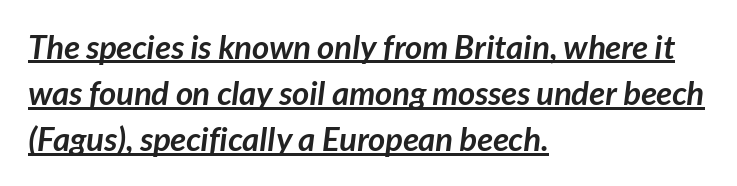
{"serif": "no", "bold": "yes", "weight": "semibold", "width": "normal", "stroke_contrast": "low", "x_height": "medium", "monospaced": "no", "underline": "yes", "align": "left", "line_spacing": "normal", "line_spacing_ratio": 1.4, "letter_spacing": "normal", "letter_spacing_em": 0.0, "glyph_px": 33}
